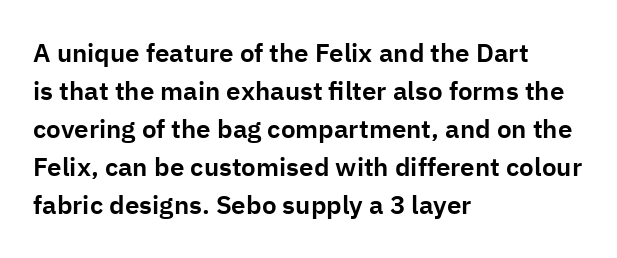
Q: Is the text italic (slanted)? A: No, it is upright.
Q: Is the text underlined? A: No.
Q: How is the paragraph aligned? A: Left-aligned.
Q: Is the spacing between letters normal or unusually wide? A: Normal.
Q: Is the spacing between lines tight, normal or loose? A: Normal.
